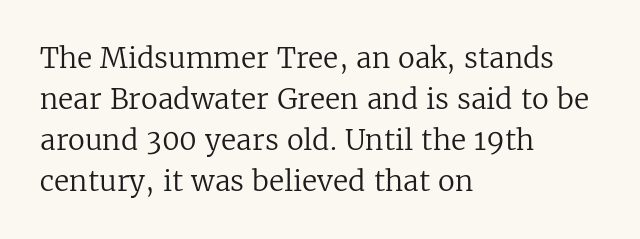
Upright lettering throughout. Reading down the block, your eye returns to a fixed left position each line. The vertical gap from one line to the next is medium. Between one letter and the next there's only the usual sliver of space. Note: serifs present on the glyphs.
